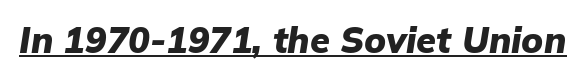
{"italic": "yes", "lean": "right", "slant_degrees": 9, "bold": "yes", "weight": "heavy", "width": "normal", "stroke_contrast": "low", "x_height": "medium", "monospaced": "no", "underline": "yes", "letter_spacing": "normal", "letter_spacing_em": 0.0, "glyph_px": 36}
